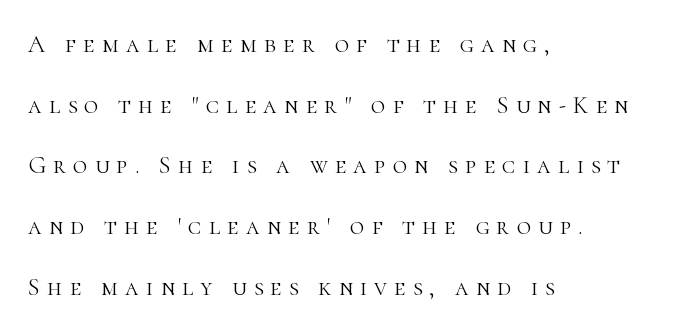
Just letters on the line, the space beneath them empty. The typesetter chose a ragged-right arrangement here. The specimen reads as upright at a glance. The cut favours lightness, reaching ordinary text weight at its darkest.
